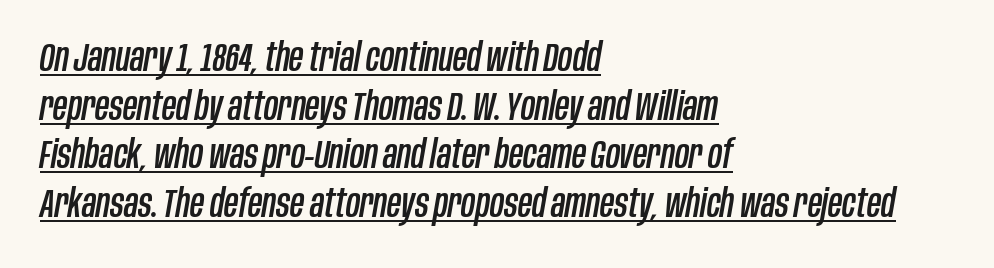
Q: Is the text italic (slanted)? A: Yes, it leans right by about 10 degrees.
Q: Is the text underlined? A: Yes.
Q: How is the paragraph aligned? A: Left-aligned.
Q: Is the spacing between letters normal or unusually wide? A: Normal.
Q: Is the spacing between lines tight, normal or loose? A: Normal.
Q: Width (condensed, normal, or wide)? A: Condensed.
Q: Stroke contrast? A: Low.
Q: x-height? A: Large.
Q: Monospaced? A: No.
